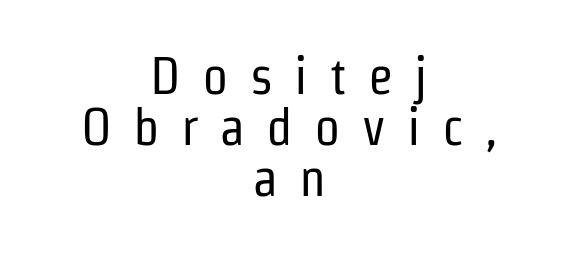
Notice how descenders almost collide with the ascenders below — that's tight leading. Here the glyphs are tracked loosely, breaking word shapes into spaced letters. Casual observation: everything's sitting right in the middle. Designer's note — italics off, roman on. Each row of text sits above clean, open space. These lines are rendered in a variable-pitch font.
